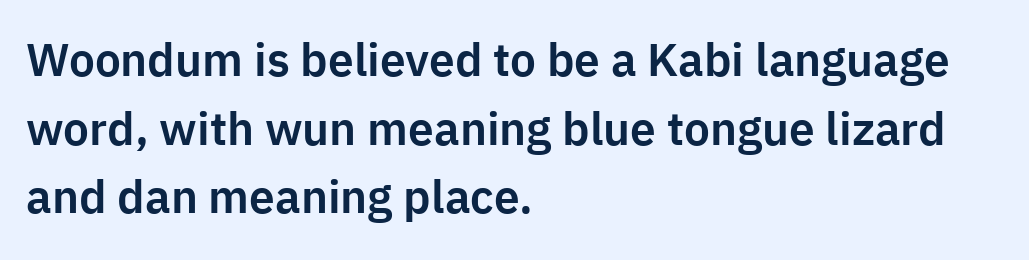
Each new line begins a customary step beneath the previous one. This is sans-serif lettering, the kind often seen on screens and signage. Each letter keeps its own natural width here, so spacing adapts to shape. The tracking reads as untouched default to a designer's eye. The zone under the glyphs is completely vacant. Italic: no, the glyphs are upright roman.
